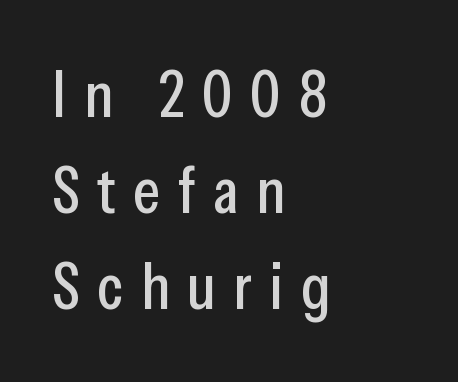
{"serif": "no", "italic": "no", "width": "condensed", "stroke_contrast": "low", "x_height": "medium", "monospaced": "no", "underline": "no", "align": "left", "line_spacing": "normal", "line_spacing_ratio": 1.48, "letter_spacing": "wide", "letter_spacing_em": 0.27, "glyph_px": 65}
